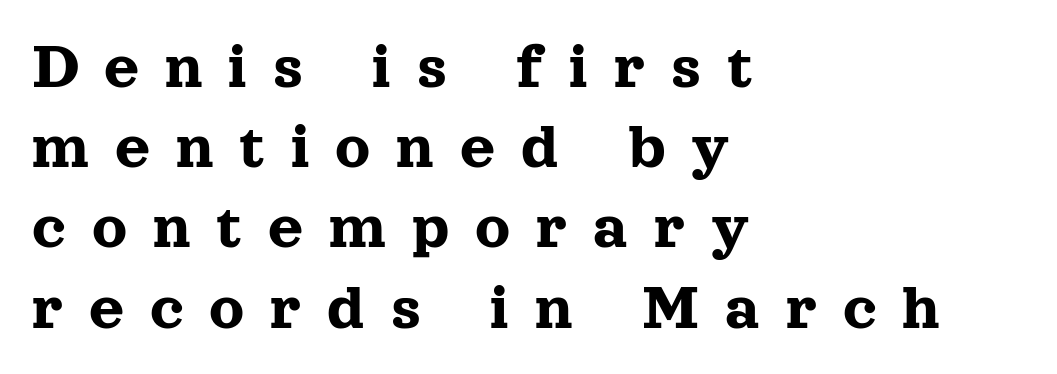
{"serif": "yes", "italic": "no", "width": "normal", "x_height": "medium", "monospaced": "no", "underline": "no", "align": "left", "line_spacing_ratio": 1.18, "letter_spacing": "wide", "letter_spacing_em": 0.38, "glyph_px": 68}
